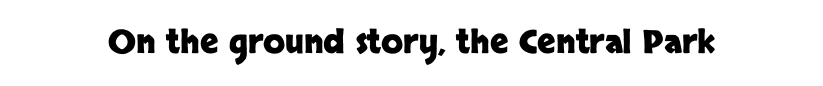
The image shows 32 px heavy sans-serif type, upright; set normal letter spacing, not underlined; low stroke contrast and a large x-height.
